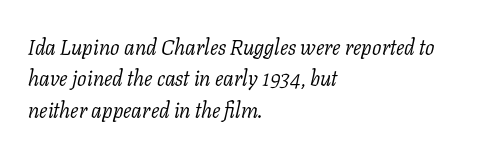
Q: Is the text bold? A: No.
Q: Is the text italic (slanted)? A: Yes, it leans right by about 11 degrees.
Q: Is the text underlined? A: No.
Q: How is the paragraph aligned? A: Left-aligned.
Q: Is the spacing between letters normal or unusually wide? A: Normal.
Q: Is the spacing between lines tight, normal or loose? A: Normal.
